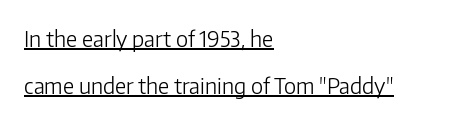
The image shows 22 px text type, upright; set left-aligned, loose line spacing (2.13x), normal letter spacing, underlined.
